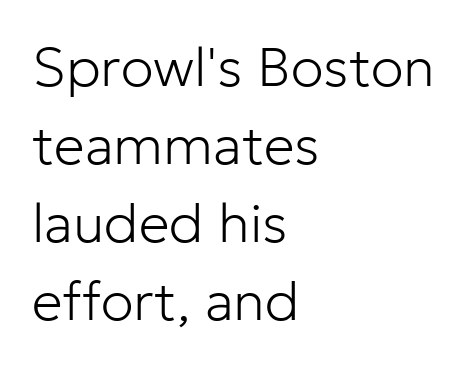
A typesetter would mark this as roman, not italic. This rendering leaves character spacing at its baseline value. The block of text has a typical density, with ordinary space between rows. The strip under each line holds only bare page. What kind of face is this? One without serifs — a sans.
